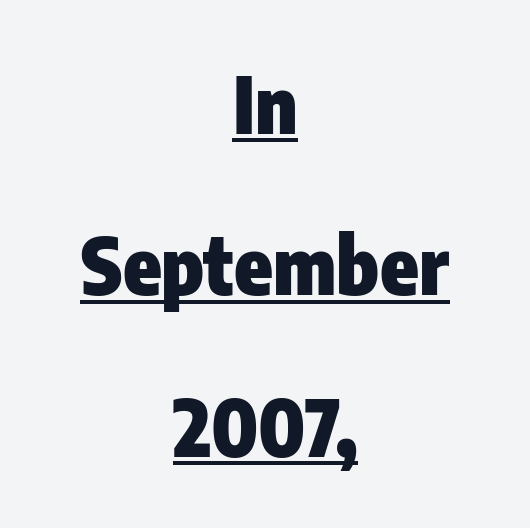
The specimen includes a rule beneath the text block's lines. Upright lettering throughout. Weight check: bold — yes, fully. Every row of glyphs is offset so its center matches the block's center. Each letter keeps its own natural width here, so spacing adapts to shape. The rendering keeps characters at their native spacing.
